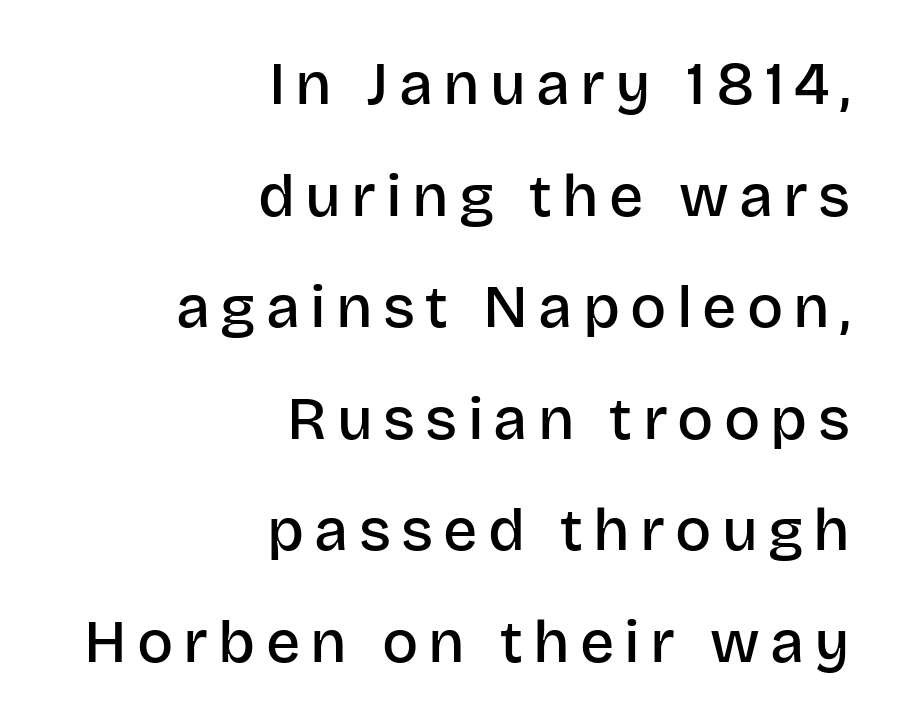
The image shows 60 px semibold sans-serif type, upright; set right-aligned, line spacing 1.86x, not underlined; low stroke contrast and a large x-height.
